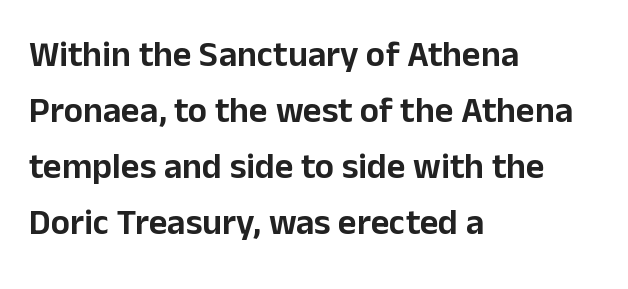
{"serif": "no", "italic": "no", "width": "normal", "stroke_contrast": "low", "x_height": "medium", "monospaced": "no", "underline": "no", "align": "left", "line_spacing": "normal", "line_spacing_ratio": 1.56, "letter_spacing": "normal", "letter_spacing_em": 0.0, "glyph_px": 36}
